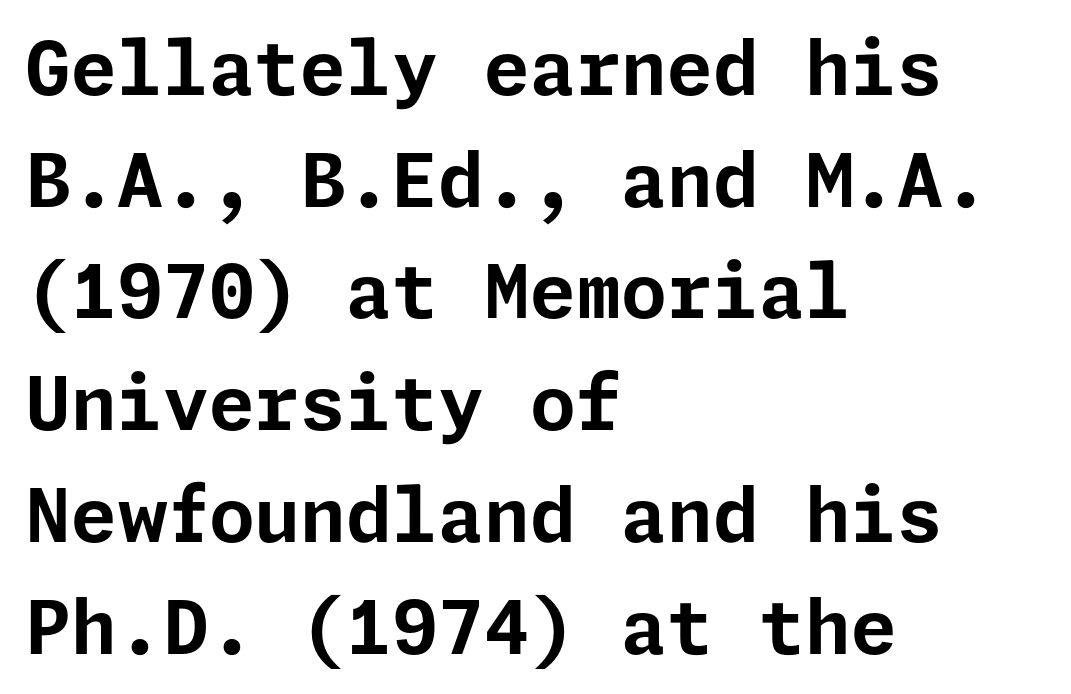
Q: Is the text bold? A: Yes.
Q: Is the text italic (slanted)? A: No, it is upright.
Q: Is the typeface a serif or a sans-serif typeface? A: Sans-serif.
Q: Is the text underlined? A: No.
Q: How is the paragraph aligned? A: Left-aligned.
Q: Is the spacing between letters normal or unusually wide? A: Normal.
Q: Is the spacing between lines tight, normal or loose? A: Normal.
Q: Width (condensed, normal, or wide)? A: Normal.
Q: Stroke contrast? A: Low.
Q: x-height? A: Medium.
